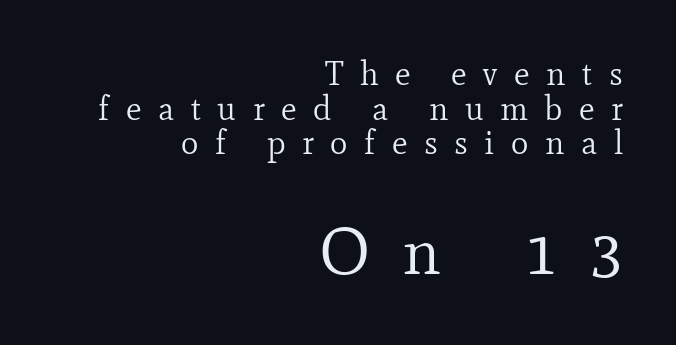
You could not count columns in this text — the font is proportionally spaced. Top chunk: small. Bottom chunk: large. The space directly below the letters is spotless. One glance says dense: line gaps are narrower than usual.
